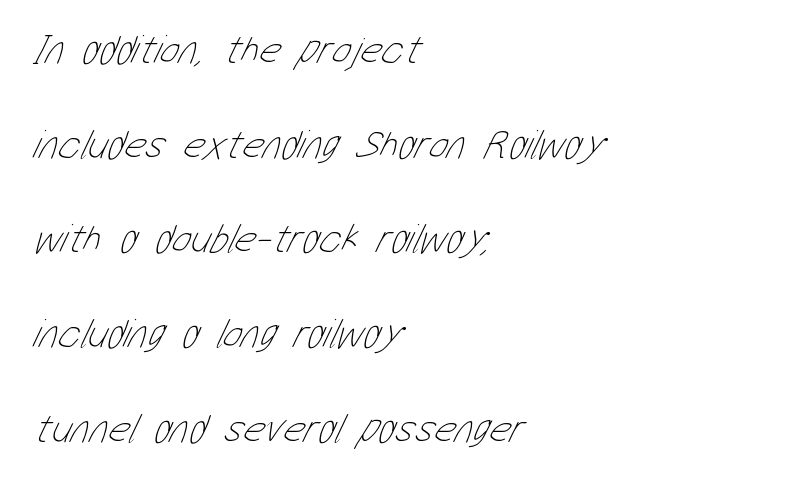
The image shows 41 px thin, condensed type; set left-aligned, loose line spacing (2.31x), normal letter spacing, not underlined; low stroke contrast and a medium x-height.
